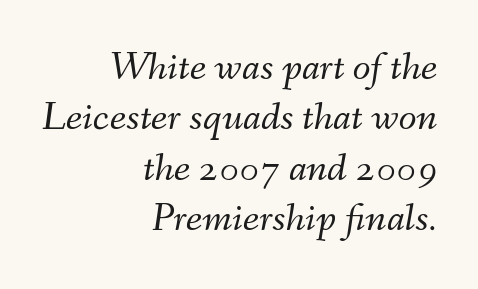
The image shows 41 px light type, italic (leaning right); set right-aligned, line spacing 1.23x, normal letter spacing, not underlined; medium stroke contrast and a small x-height.
